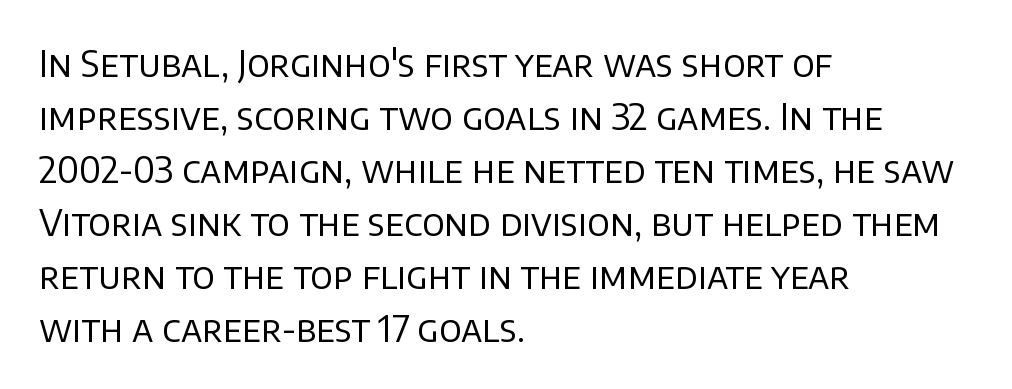
Q: Is the text bold? A: No.
Q: Is the text italic (slanted)? A: No, it is upright.
Q: Is the typeface a serif or a sans-serif typeface? A: Sans-serif.
Q: Is the text underlined? A: No.
Q: How is the paragraph aligned? A: Left-aligned.
Q: Is the spacing between letters normal or unusually wide? A: Normal.
Q: Is the spacing between lines tight, normal or loose? A: Normal.
Q: Width (condensed, normal, or wide)? A: Normal.
Q: Stroke contrast? A: Low.
Q: x-height? A: Large.
Q: Monospaced? A: No.
